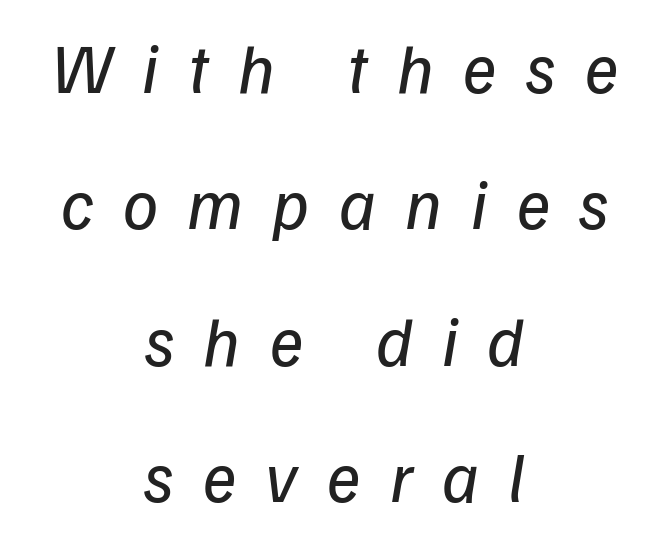
{"italic": "yes", "lean": "right", "slant_degrees": 9, "bold": "no", "weight": "regular", "width": "normal", "stroke_contrast": "low", "x_height": "medium", "monospaced": "no", "underline": "no", "align": "center", "line_spacing": "loose", "line_spacing_ratio": 1.95, "letter_spacing": "wide", "letter_spacing_em": 0.42, "glyph_px": 70}
